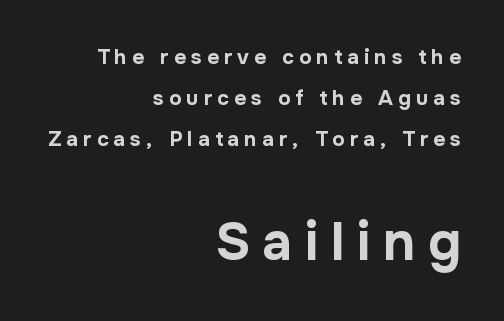
Q: Is the text bold? A: Yes.
Q: Is the text italic (slanted)? A: No, it is upright.
Q: Is the typeface a serif or a sans-serif typeface? A: Sans-serif.
Q: Is the text underlined? A: No.
Q: How is the paragraph aligned? A: Right-aligned.
Q: Is the spacing between letters normal or unusually wide? A: Unusually wide.
Q: Is the spacing between lines tight, normal or loose? A: Loose.
Q: Which block of text is set in a larger size, the first (top) or the second (bottom)? A: The second (bottom) one.
Q: Width (condensed, normal, or wide)? A: Normal.
Q: Stroke contrast? A: Low.
Q: x-height? A: Medium.
Q: Monospaced? A: No.
